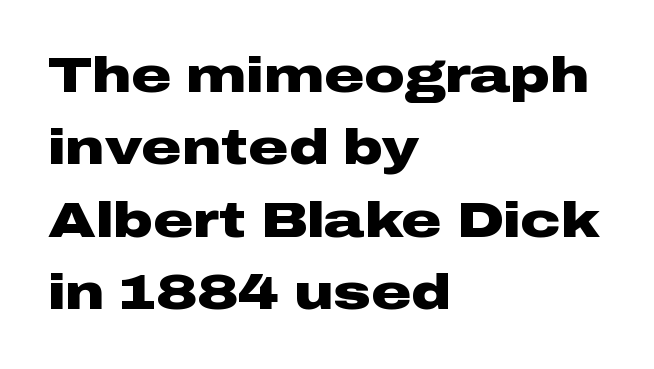
The image shows 50 px heavy, wide sans-serif type, upright; set left-aligned, normal line spacing (1.45x), normal letter spacing, not underlined; low stroke contrast and a medium x-height.
